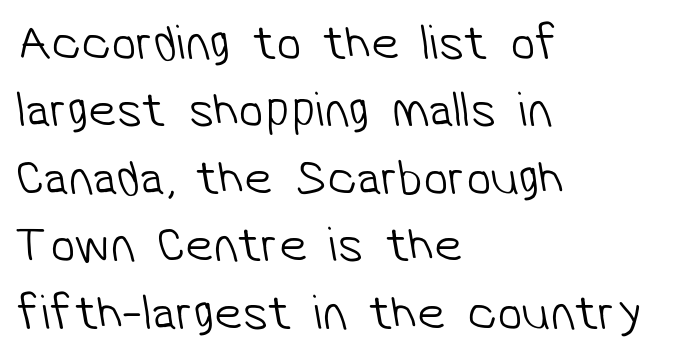
The string is rendered with underlining switched off. This rendering employs a face without finishing strokes, i.e., a sans-serif. Baseline-to-baseline distance is the conventional proportion of letter height. The letters look calm and open, with moderate or lighter stems. Line beginnings align vertically; line endings do not.
